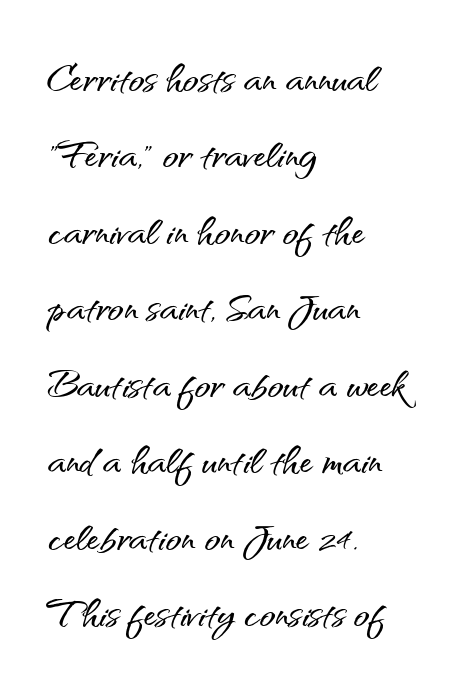
Q: Is the text italic (slanted)? A: Yes.
Q: Is the typeface a serif or a sans-serif typeface? A: Sans-serif.
Q: Is the text underlined? A: No.
Q: How is the paragraph aligned? A: Left-aligned.
Q: Is the spacing between letters normal or unusually wide? A: Normal.
Q: Is the spacing between lines tight, normal or loose? A: Normal.
Q: Width (condensed, normal, or wide)? A: Normal.
Q: Stroke contrast? A: Medium.
Q: x-height? A: Small.
Q: Monospaced? A: No.
